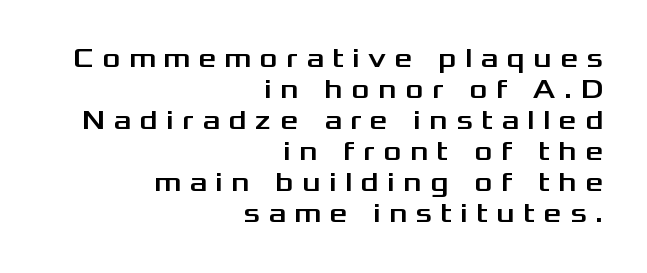
Which margin do the lines hug? The right one — the left edge is uneven. The leading is snug, giving the passage a crowded texture. The letters are spread apart with noticeably loose tracking. Note: no serifs on the glyphs.
